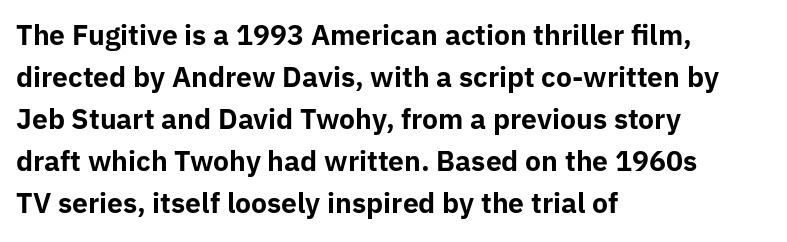
Q: Is the text bold? A: Yes.
Q: Is the text italic (slanted)? A: No, it is upright.
Q: Is the text underlined? A: No.
Q: How is the paragraph aligned? A: Left-aligned.
Q: Is the spacing between letters normal or unusually wide? A: Normal.
Q: Is the spacing between lines tight, normal or loose? A: Normal.
